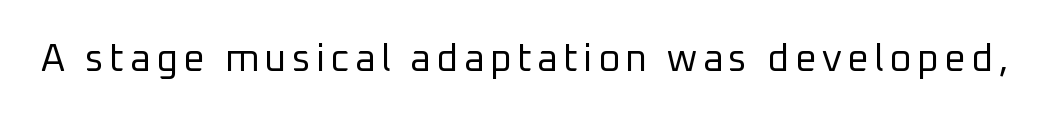
Q: Is the text bold? A: No.
Q: Is the text italic (slanted)? A: No, it is upright.
Q: Is the typeface a serif or a sans-serif typeface? A: Sans-serif.
Q: Is the text underlined? A: No.
Q: Width (condensed, normal, or wide)? A: Normal.
Q: Stroke contrast? A: Low.
Q: x-height? A: Medium.
Q: Monospaced? A: No.
